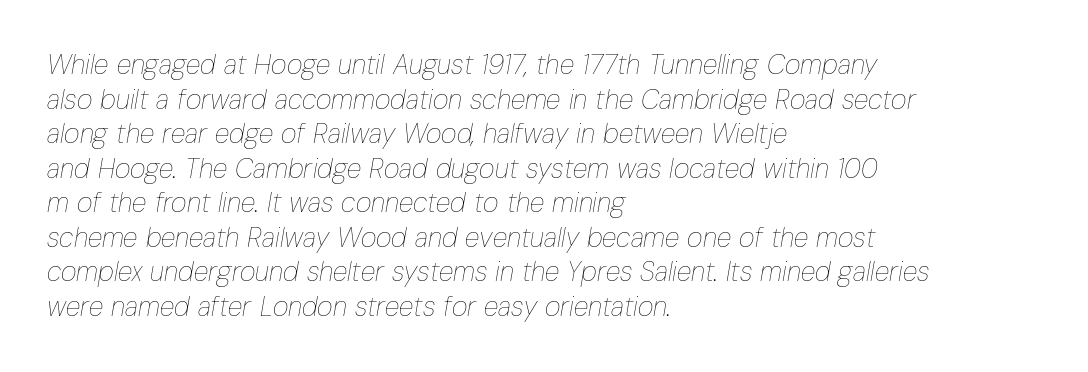
{"italic": "yes", "lean": "right", "slant_degrees": 10, "bold": "no", "underline": "no", "align": "left", "line_spacing": "normal", "line_spacing_ratio": 1.28, "letter_spacing": "normal", "letter_spacing_em": 0.0, "glyph_px": 27}
